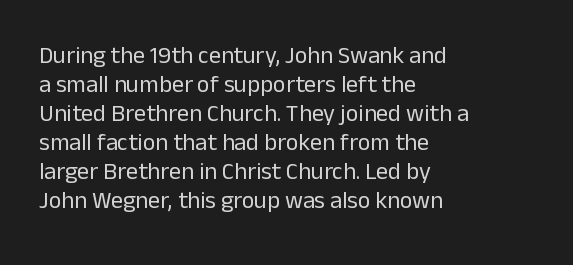
The strokes carry an ordinary text weight at most. Default kerning and tracking; the words read as compact shapes. The gap between lines stays unmarked. Does the lettering tilt? It doesn't — this is upright.
